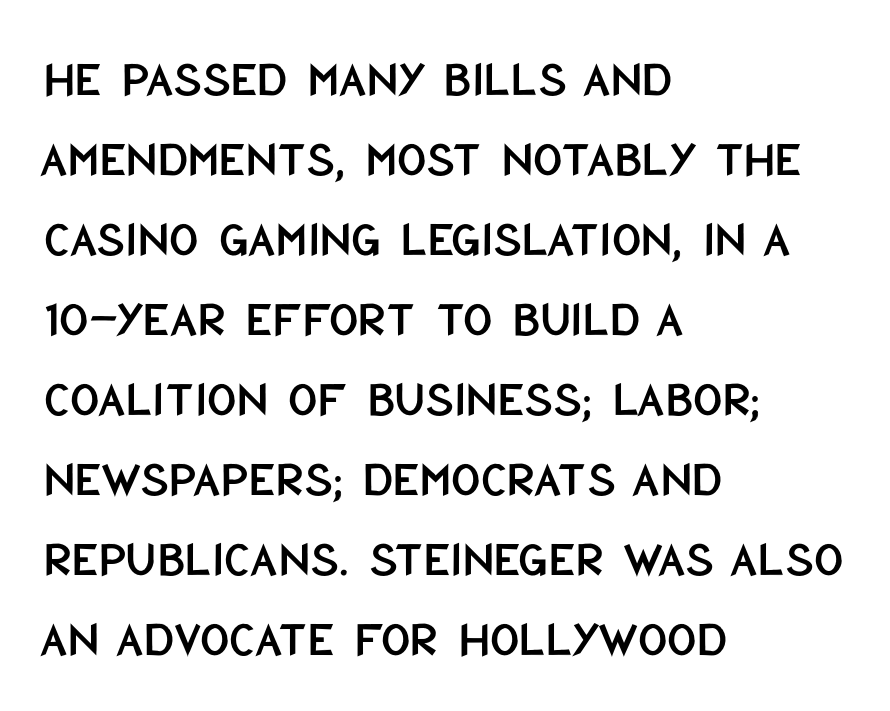
Q: Is the text italic (slanted)? A: No, it is upright.
Q: Is the typeface a serif or a sans-serif typeface? A: Sans-serif.
Q: Is the text underlined? A: No.
Q: How is the paragraph aligned? A: Left-aligned.
Q: Is the spacing between letters normal or unusually wide? A: Normal.
Q: Is the spacing between lines tight, normal or loose? A: Normal.
Q: Width (condensed, normal, or wide)? A: Condensed.
Q: Stroke contrast? A: Low.
Q: x-height? A: Large.
Q: Monospaced? A: No.
